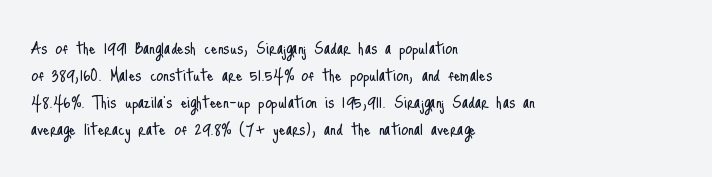
The image shows 21 px text type, upright; set left-aligned, normal line spacing (1.29x), normal letter spacing, not underlined.
